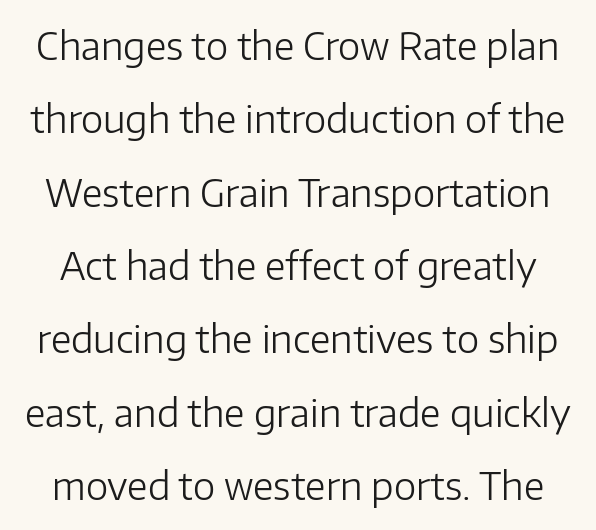
Here the designer chose a conventional face with non-uniform glyph widths. Font category for this specimen: sans-serif. The gap between lines stays unmarked. The lines are spread far apart with generous leading.
